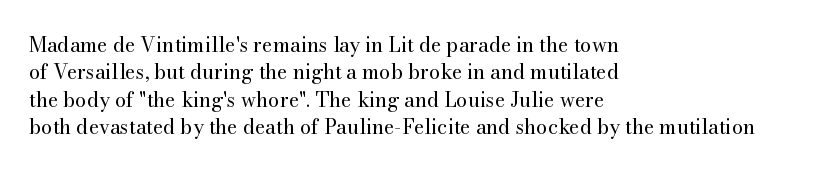
Q: Is the text bold? A: No.
Q: Is the text italic (slanted)? A: No, it is upright.
Q: Is the text underlined? A: No.
Q: How is the paragraph aligned? A: Left-aligned.
Q: Is the spacing between letters normal or unusually wide? A: Normal.
Q: Is the spacing between lines tight, normal or loose? A: Normal.
